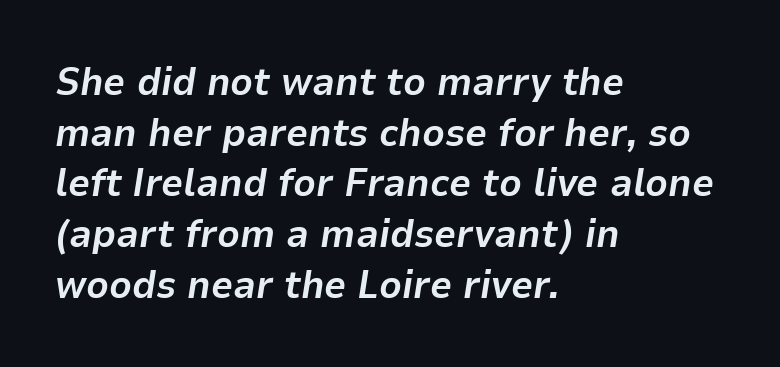
The image shows 39 px bold type, italic (leaning right); set left-aligned, normal line spacing (1.3x), normal letter spacing, not underlined; low stroke contrast and a medium x-height.
